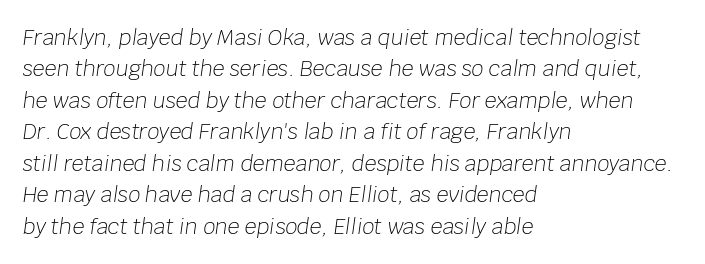
Q: Is the text bold? A: No.
Q: Is the text italic (slanted)? A: Yes, it leans right by about 8 degrees.
Q: Is the text underlined? A: No.
Q: How is the paragraph aligned? A: Left-aligned.
Q: Is the spacing between letters normal or unusually wide? A: Normal.
Q: Is the spacing between lines tight, normal or loose? A: Normal.
